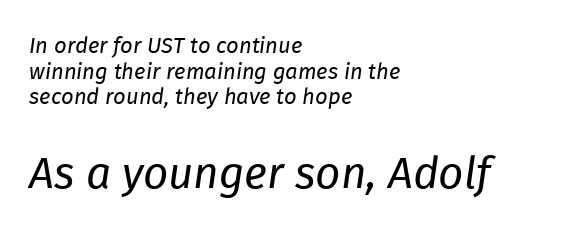
The image shows 44 px regular-weight type, italic (leaning right); set left-aligned, line spacing 1.17x, normal letter spacing, not underlined; the second (bottom) block is 2.0x larger; low stroke contrast and a medium x-height.
